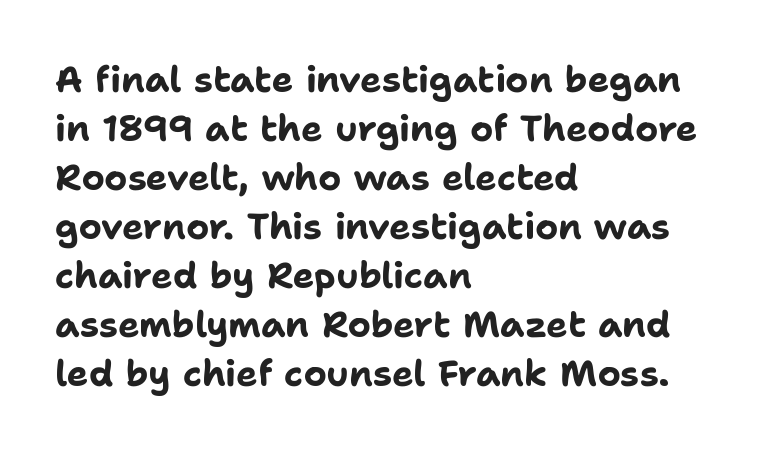
The image shows 36 px bold sans-serif type, upright; set left-aligned, normal line spacing (1.36x), normal letter spacing, not underlined; low stroke contrast and a medium x-height.
